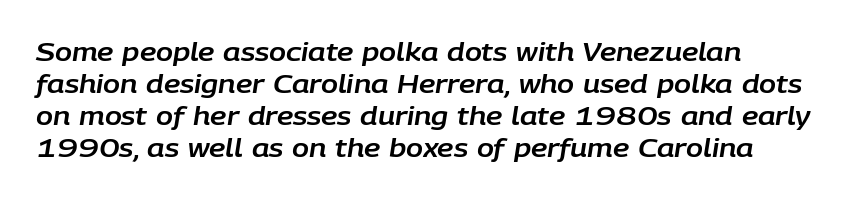
{"italic": "yes", "lean": "right", "slant_degrees": 9, "underline": "no", "align": "left", "line_spacing": "normal", "line_spacing_ratio": 1.28, "letter_spacing": "normal", "letter_spacing_em": 0.0, "glyph_px": 25}
